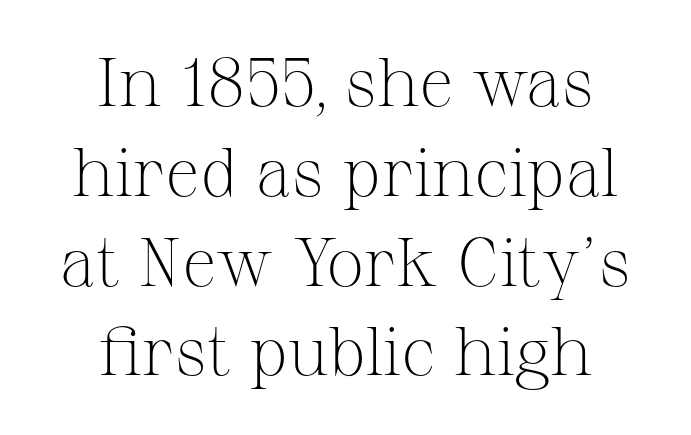
{"serif": "yes", "italic": "no", "bold": "no", "weight": "light", "width": "normal", "stroke_contrast": "medium", "x_height": "medium", "monospaced": "no", "underline": "no", "align": "center", "line_spacing": "normal", "line_spacing_ratio": 1.32, "letter_spacing": "normal", "letter_spacing_em": 0.0, "glyph_px": 68}
